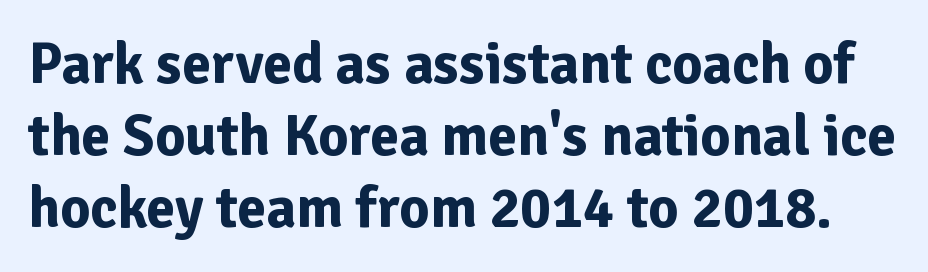
{"serif": "no", "italic": "no", "bold": "yes", "weight": "bold", "width": "normal", "stroke_contrast": "low", "x_height": "medium", "monospaced": "no", "underline": "no", "line_spacing_ratio": 1.24, "letter_spacing": "normal", "letter_spacing_em": 0.0, "glyph_px": 58}
